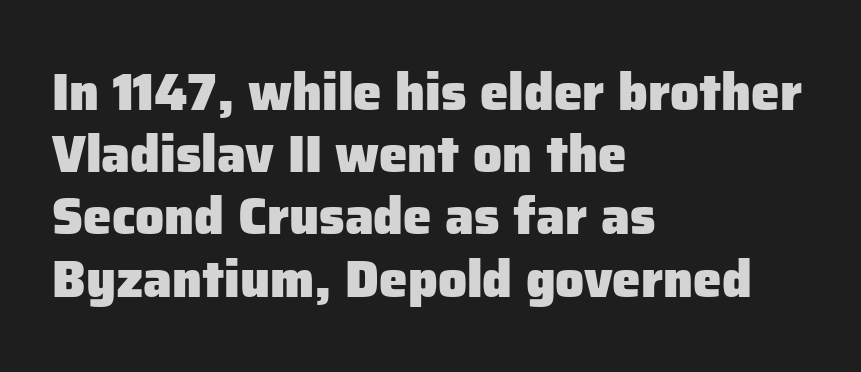
The image shows 51 px heavy sans-serif type, upright; set left-aligned, line spacing 1.22x, normal letter spacing, not underlined; low stroke contrast and a medium x-height.
